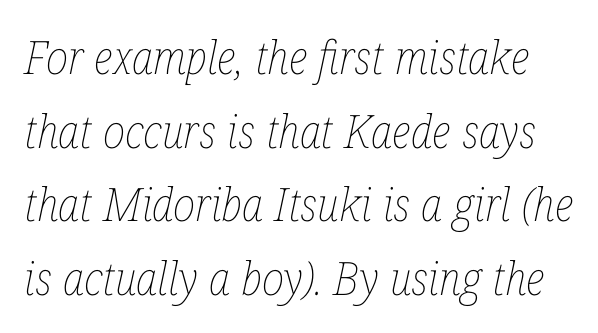
Q: Is the text bold? A: No.
Q: Is the text italic (slanted)? A: Yes, it leans right by about 12 degrees.
Q: Is the text underlined? A: No.
Q: Is the spacing between letters normal or unusually wide? A: Normal.
Q: Is the spacing between lines tight, normal or loose? A: Normal.
Q: Width (condensed, normal, or wide)? A: Condensed.
Q: Stroke contrast? A: Low.
Q: x-height? A: Medium.
Q: Monospaced? A: No.
